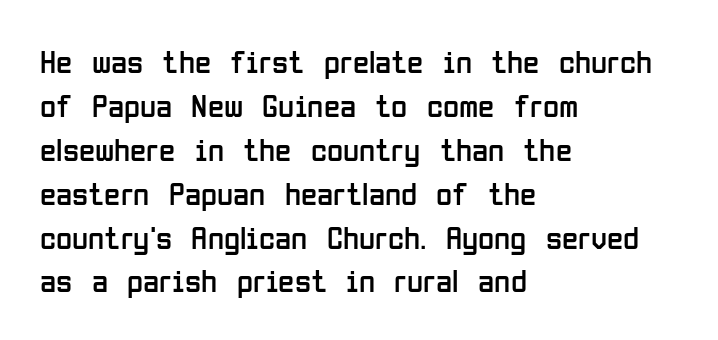
The image shows 33 px regular-weight, condensed sans-serif type, upright; set left-aligned, normal line spacing (1.33x), normal letter spacing, not underlined; low stroke contrast and a medium x-height.
